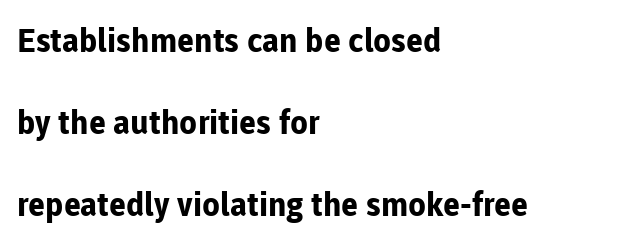
Is this a fixed-width face? No — the glyphs have proportional, varying widths. Typeset ragged right — the left edge is the straight one. A great deal of white space separates one row of letters from the next. Students, note that the glyphs here touch the page at normal intervals. Descenders hang freely into open space.
